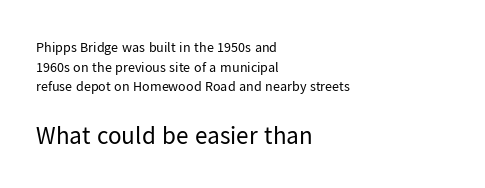
Q: Is the text bold? A: No.
Q: Is the text italic (slanted)? A: No, it is upright.
Q: Is the text underlined? A: No.
Q: How is the paragraph aligned? A: Left-aligned.
Q: Is the spacing between letters normal or unusually wide? A: Normal.
Q: Is the spacing between lines tight, normal or loose? A: Normal.
Q: Which block of text is set in a larger size, the first (top) or the second (bottom)? A: The second (bottom) one.
